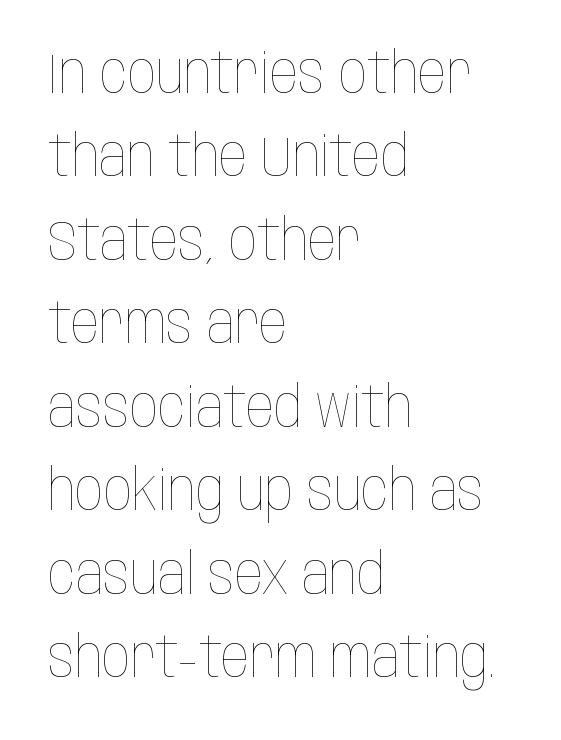
{"italic": "no", "bold": "no", "weight": "thin", "width": "condensed", "stroke_contrast": "low", "x_height": "large", "monospaced": "no", "underline": "no", "align": "left", "line_spacing": "normal", "line_spacing_ratio": 1.49, "letter_spacing": "normal", "letter_spacing_em": 0.0, "glyph_px": 56}
